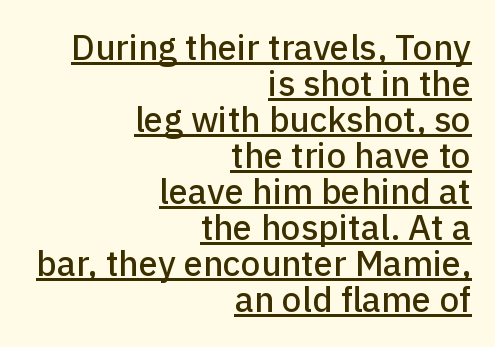
{"serif": "no", "italic": "no", "width": "normal", "stroke_contrast": "low", "x_height": "medium", "monospaced": "no", "underline": "yes", "align": "right", "line_spacing": "tight", "line_spacing_ratio": 1.03, "letter_spacing": "normal", "letter_spacing_em": 0.0, "glyph_px": 35}
